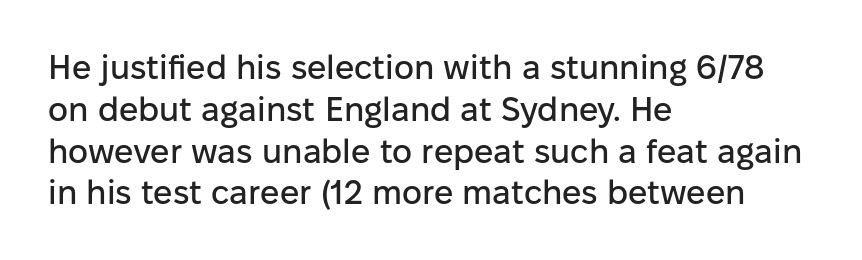
The image shows 34 px sans-serif type, upright; set left-aligned, line spacing 1.23x, normal letter spacing, not underlined; low stroke contrast and a medium x-height.
